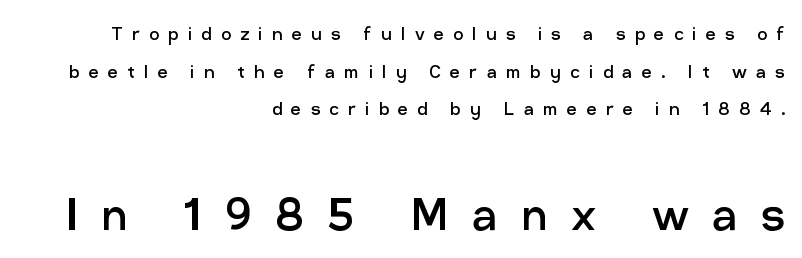
Q: Is the text bold? A: No.
Q: Is the text italic (slanted)? A: No, it is upright.
Q: Is the typeface a serif or a sans-serif typeface? A: Sans-serif.
Q: Is the text underlined? A: No.
Q: How is the paragraph aligned? A: Right-aligned.
Q: Is the spacing between letters normal or unusually wide? A: Unusually wide.
Q: Which block of text is set in a larger size, the first (top) or the second (bottom)? A: The second (bottom) one.
Q: Width (condensed, normal, or wide)? A: Normal.
Q: Stroke contrast? A: Low.
Q: x-height? A: Medium.
Q: Monospaced? A: No.
